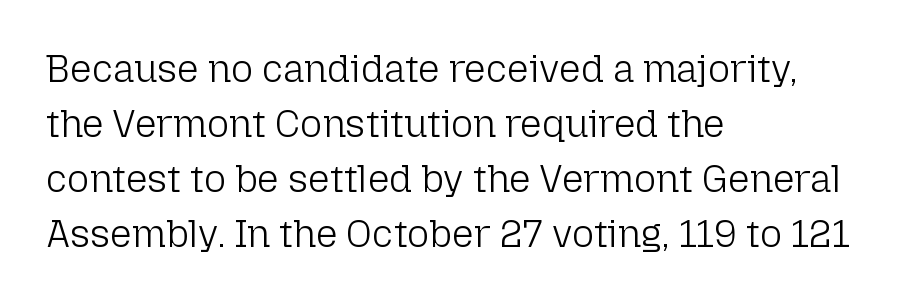
Font category for this specimen: sans-serif. Letter spacing: default. Casual observation: everything's shoved over to the left. This reads as an unemphasized weight, regular at the heaviest.
